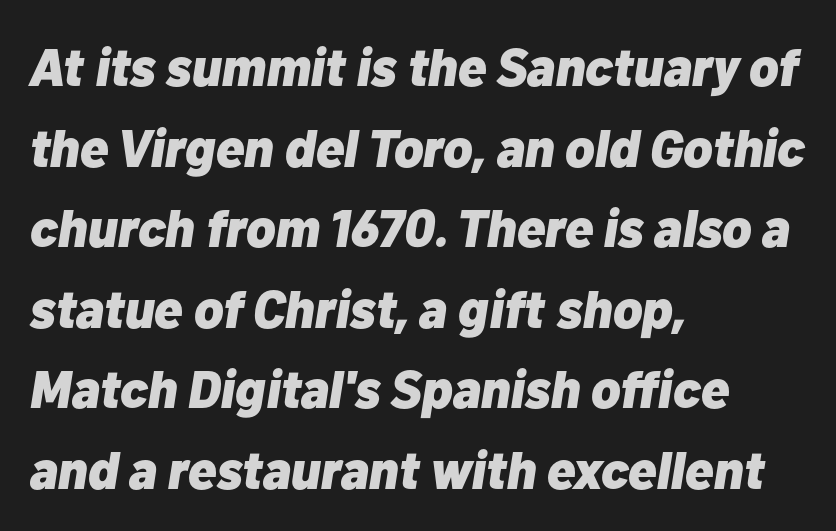
{"italic": "yes", "lean": "right", "slant_degrees": 10, "bold": "yes", "weight": "heavy", "width": "normal", "stroke_contrast": "low", "x_height": "medium", "monospaced": "no", "underline": "no", "align": "left", "line_spacing": "normal", "line_spacing_ratio": 1.52, "letter_spacing": "normal", "letter_spacing_em": 0.0, "glyph_px": 53}
